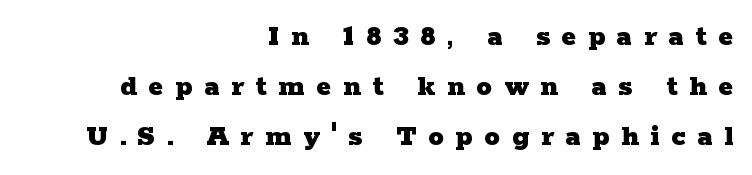
The image shows 31 px heavy, wide serif type, upright; set right-aligned, normal line spacing (1.62x), unusually wide letter spacing (+0.38 em), not underlined; low stroke contrast and a medium x-height.
